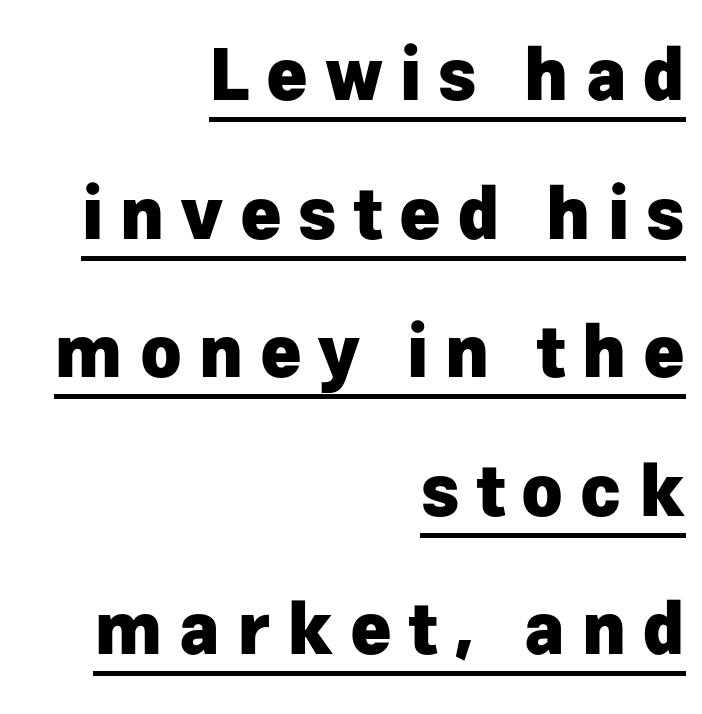
{"serif": "no", "italic": "no", "bold": "yes", "weight": "heavy", "width": "normal", "stroke_contrast": "low", "x_height": "medium", "monospaced": "no", "underline": "yes", "align": "right", "line_spacing": "loose", "line_spacing_ratio": 1.98, "letter_spacing": "wide", "letter_spacing_em": 0.24, "glyph_px": 70}
